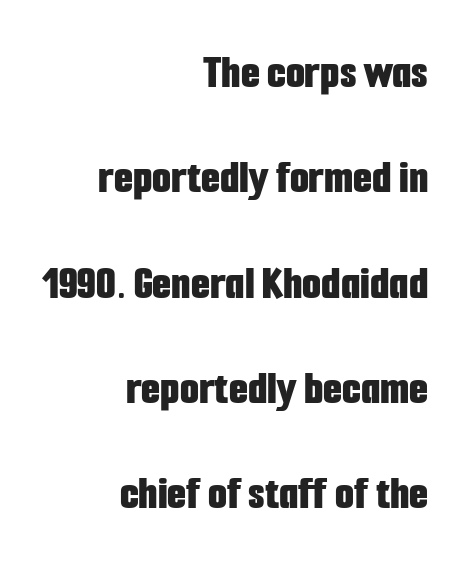
Plenty of ink on the page — the face is bold. Serifs: no, the terminals of the letterforms are clean. Do the characters align in a grid? No, the font is proportional. Inter-character spacing is left at the font's built-in metrics. Nope, not italic — everything's standing straight.
